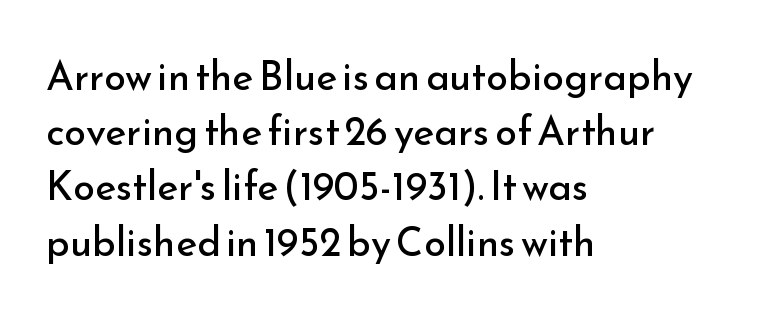
{"serif": "no", "italic": "no", "bold": "no", "weight": "regular", "width": "normal", "stroke_contrast": "low", "x_height": "small", "monospaced": "no", "underline": "no", "align": "left", "line_spacing": "normal", "line_spacing_ratio": 1.38, "letter_spacing": "normal", "letter_spacing_em": 0.0, "glyph_px": 40}
